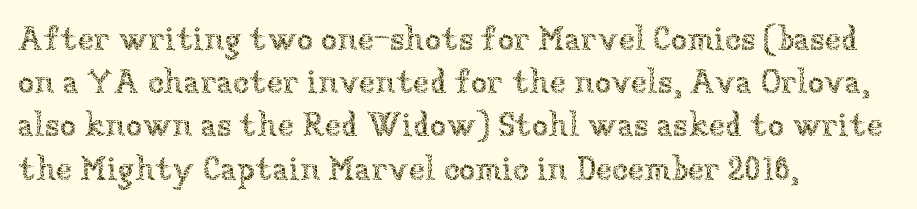
{"italic": "no", "bold": "no", "weight": "thin", "width": "normal", "stroke_contrast": "low", "x_height": "medium", "monospaced": "no", "underline": "no", "align": "left", "line_spacing": "normal", "line_spacing_ratio": 1.31, "letter_spacing": "normal", "letter_spacing_em": 0.0, "glyph_px": 33}
